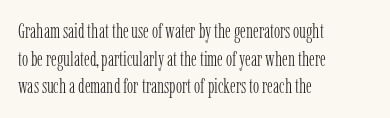
Teacher's note: observe the even left margin — that is flush-left alignment. The line texture is even and compact thanks to regular tracking. The lettering stays uniformly vertical, giving the passage a roman look. The baseline area is clear.
